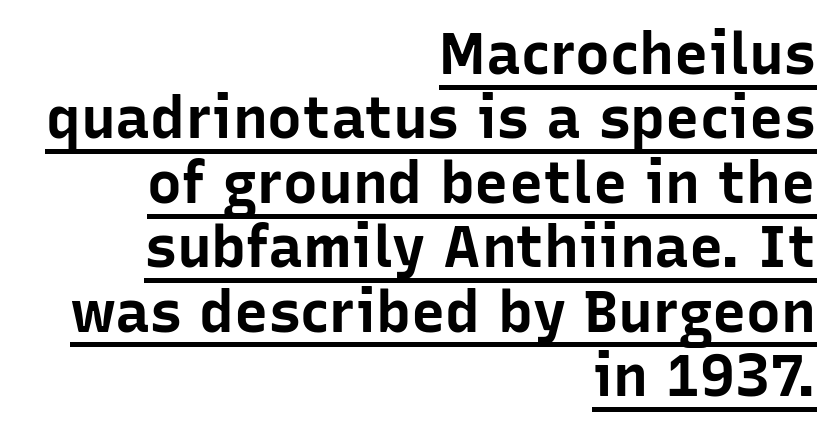
The image shows 58 px bold sans-serif type, upright; set right-aligned, tight line spacing (1.11x), normal letter spacing, underlined; low stroke contrast and a medium x-height.
